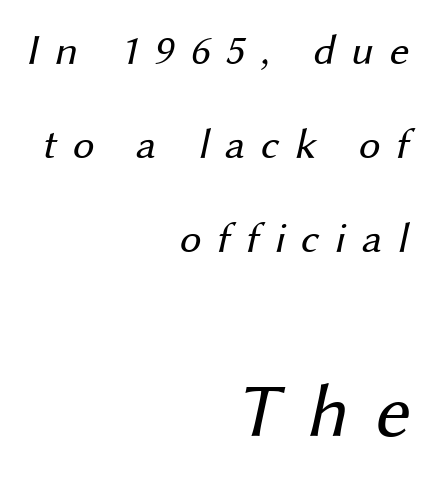
Leading is clearly above the norm, producing a sparse column. Two sizes are in play, and the larger belongs to the second block. The horizontal fit of the characters is loose and conspicuously gappy. Regarding serifs, this sample does without them. The strip under each line holds only bare page. The letters advance in unequal steps, a hallmark of proportional type.
